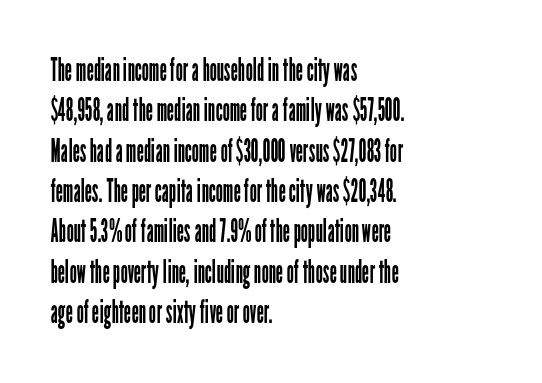
{"serif": "no", "italic": "no", "bold": "no", "weight": "regular", "width": "condensed", "stroke_contrast": "low", "x_height": "medium", "monospaced": "no", "underline": "no", "align": "left", "line_spacing": "normal", "line_spacing_ratio": 1.26, "letter_spacing": "normal", "letter_spacing_em": 0.0, "glyph_px": 32}
